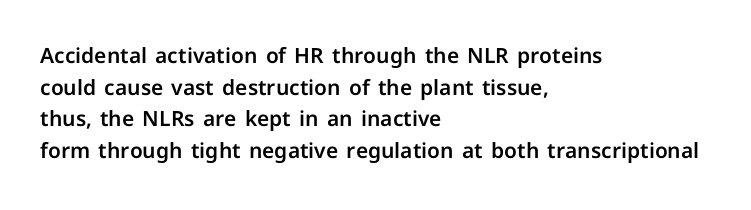
Has an underline been added? It has not. Do the letters lean? They stand straight. Notice how descenders clear the ascenders below comfortably — that's standard leading. The line texture is even and compact thanks to regular tracking.
